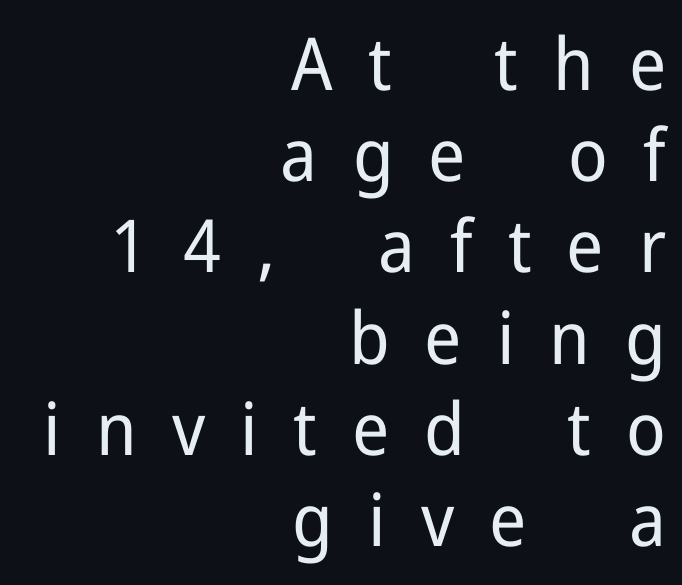
The rendering uses natural spacing where letterforms have individual widths. Each row of text sits above clean, open space. The line-height multiplier appears to be the usual default. Display-style spreading of the glyphs; the letterfit is very open. To sum up the face: it is a sans, with no serifs. Nothing heavy about these letters — not bold at all.
